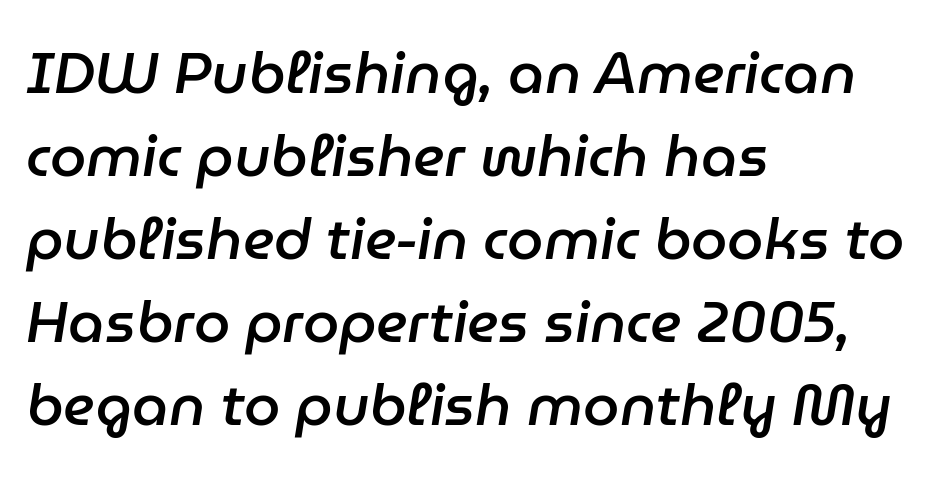
The image shows 58 px semibold type, italic (leaning right); set left-aligned, normal line spacing (1.43x), normal letter spacing, not underlined; low stroke contrast and a medium x-height.
